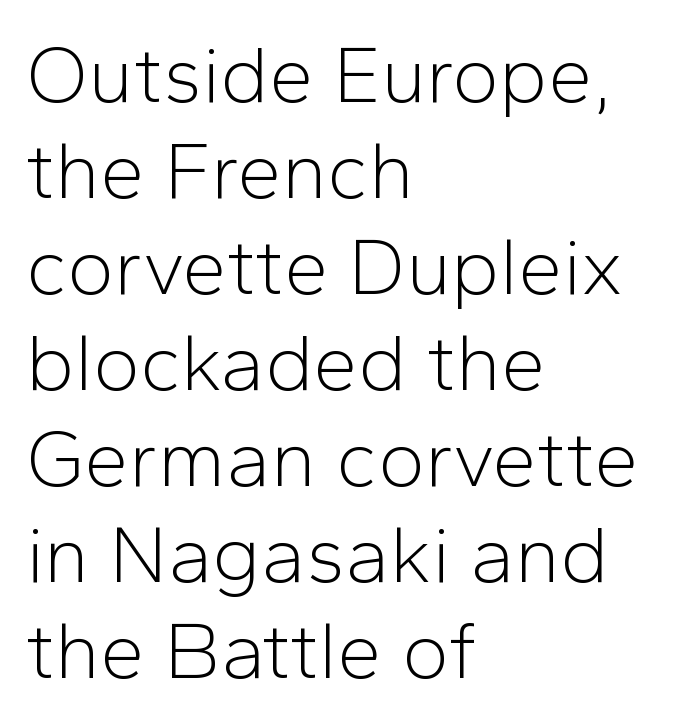
{"serif": "no", "italic": "no", "bold": "no", "weight": "light", "width": "normal", "stroke_contrast": "low", "x_height": "medium", "monospaced": "no", "underline": "no", "align": "left", "line_spacing_ratio": 1.2, "letter_spacing": "normal", "letter_spacing_em": 0.0, "glyph_px": 80}
